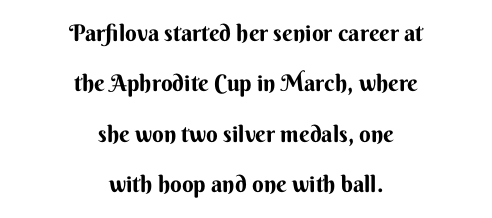
{"italic": "no", "bold": "yes", "underline": "no", "align": "center", "line_spacing": "loose", "line_spacing_ratio": 2.19, "letter_spacing": "normal", "letter_spacing_em": 0.0, "glyph_px": 23}
